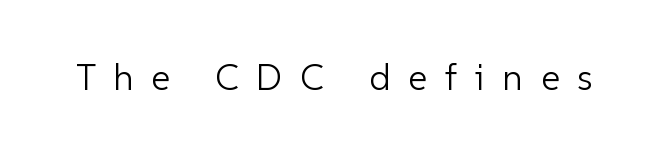
Posture: straight, roman, zero tilt. Descenders are the only things crossing below the line. Short note: letters widely spaced. A typesetter would call this proportional, since set widths differ per character. The characters are drawn with everyday or finer stroke widths. A sans-serif font was chosen for this passage.
